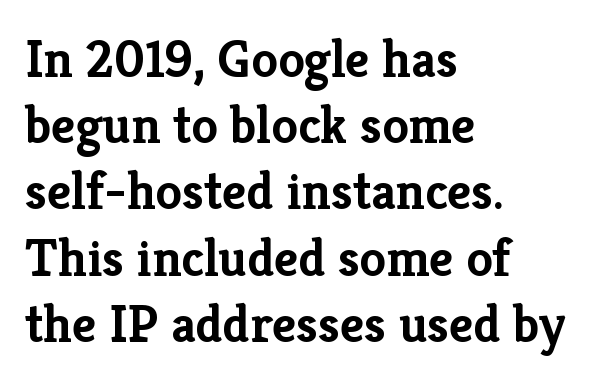
{"serif": "yes", "italic": "no", "bold": "yes", "weight": "semibold", "width": "normal", "stroke_contrast": "low", "x_height": "medium", "monospaced": "no", "underline": "no", "align": "left", "line_spacing": "normal", "line_spacing_ratio": 1.25, "letter_spacing": "normal", "letter_spacing_em": 0.0, "glyph_px": 53}
